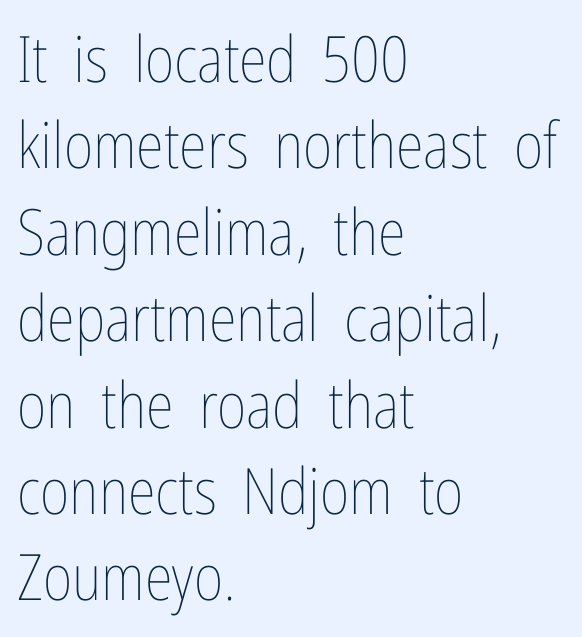
The image shows 64 px thin, condensed type, upright; set left-aligned, normal line spacing (1.35x), normal letter spacing, not underlined; low stroke contrast and a medium x-height.
